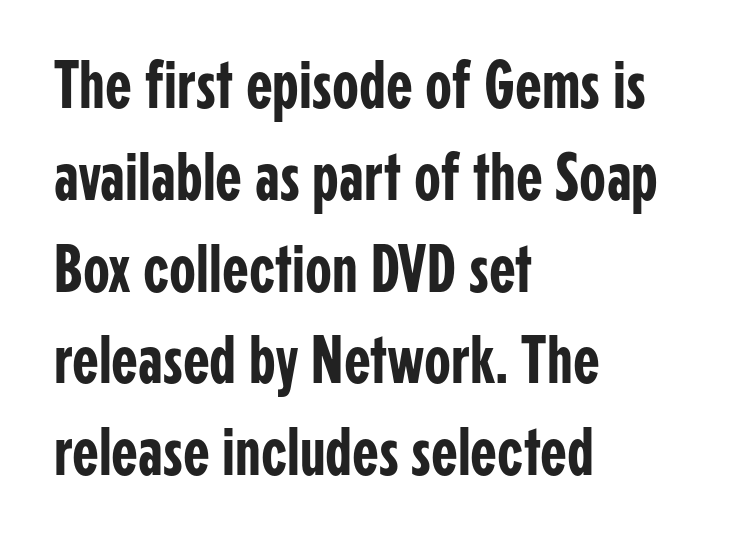
You can tell from the bare stems that sans-serif type was used. Here the glyphs are tracked normally, forming tight word shapes. Nope, not italic — everything's standing straight. The rendering uses natural spacing where letterforms have individual widths. The paragraph shown leans on its left margin.
